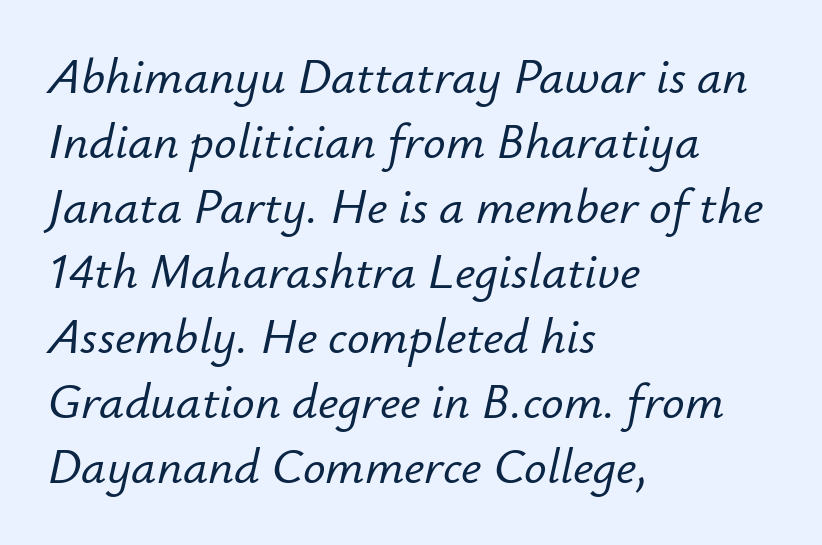
The paragraph has a hard left edge and a soft right edge. You can tell it's italic because the verticals aren't actually vertical. Quick note: interline space is typical. Any mark beneath the type? The region is blank. Observe the ordinary spacing: letters are neighbours, not strangers. Varying glyph widths throughout — classic text-font behaviour.
